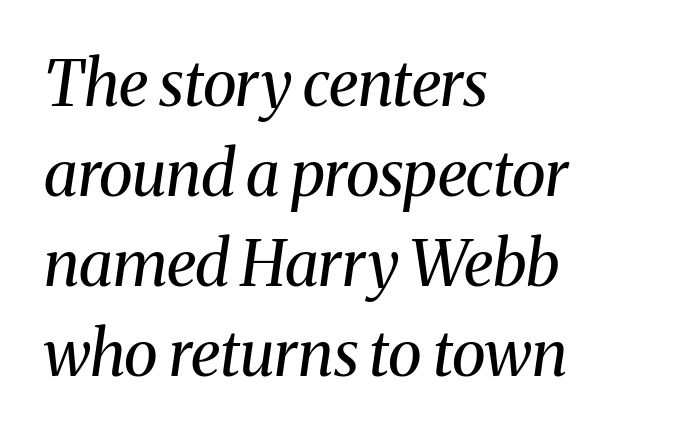
{"serif": "yes", "italic": "yes", "lean": "right", "slant_degrees": 8, "bold": "no", "weight": "regular", "width": "normal", "stroke_contrast": "medium", "x_height": "medium", "monospaced": "no", "underline": "no", "align": "left", "line_spacing": "normal", "line_spacing_ratio": 1.43, "letter_spacing": "normal", "letter_spacing_em": 0.0, "glyph_px": 63}
